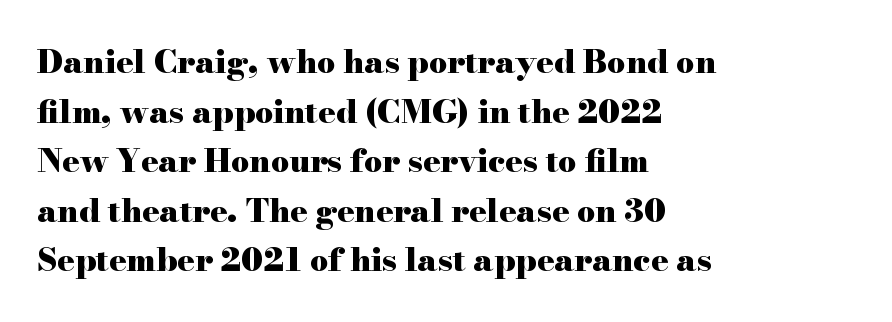
Q: Is the text bold? A: Yes.
Q: Is the text italic (slanted)? A: No, it is upright.
Q: Is the typeface a serif or a sans-serif typeface? A: Serif.
Q: Is the text underlined? A: No.
Q: How is the paragraph aligned? A: Left-aligned.
Q: Is the spacing between letters normal or unusually wide? A: Normal.
Q: Is the spacing between lines tight, normal or loose? A: Normal.
Q: Width (condensed, normal, or wide)? A: Wide.
Q: Stroke contrast? A: High.
Q: x-height? A: Small.
Q: Monospaced? A: No.
